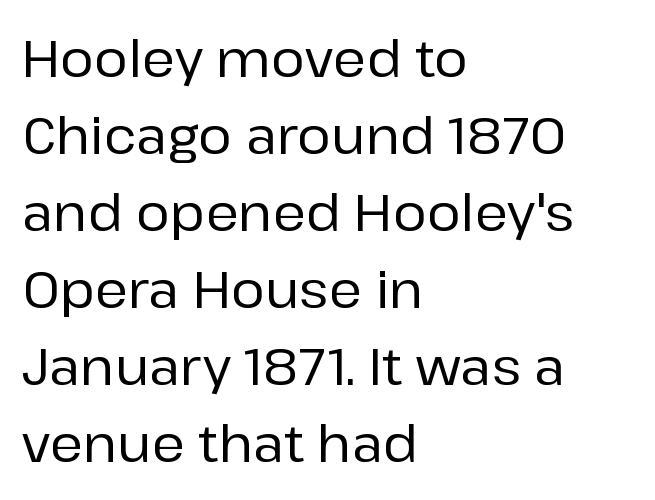
The typography opts for an upright posture over an oblique one. The rag falls on the right side of this text block. The face used here is a sans, in the tradition of grotesques and geometrics. Type without underlining. Inter-character spacing is left at the font's built-in metrics.
